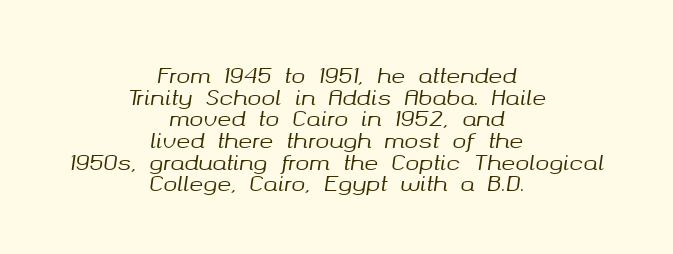
Compared with ordinary roman type, these characters are visibly tilted. Clear beneath every line of the passage. Regarding leading, the lines here are crowded together. Every row of glyphs is offset so its center matches the block's center.
